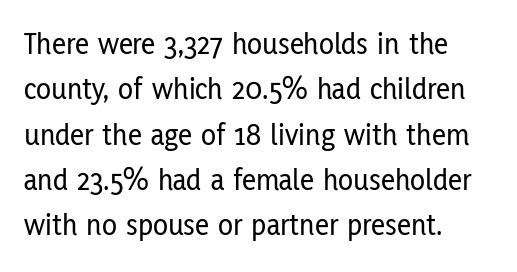
{"serif": "no", "italic": "no", "width": "condensed", "stroke_contrast": "low", "x_height": "medium", "monospaced": "no", "underline": "no", "align": "left", "line_spacing": "normal", "line_spacing_ratio": 1.46, "letter_spacing": "normal", "letter_spacing_em": 0.0, "glyph_px": 31}
